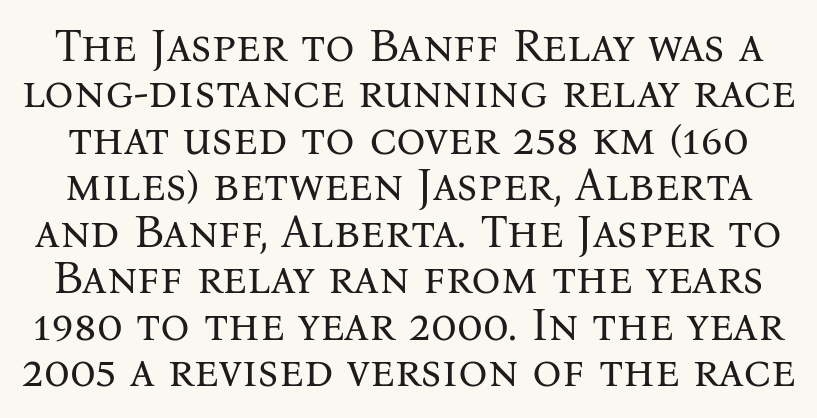
Regarding leading, the lines here are crowded together. Heaviness? Minimal to ordinary, like unemphasized prose. I'd call this a serif setting — the letters wear small feet. Observe the ordinary spacing: letters are neighbours, not strangers. Character widths vary here, with narrow letters taking less room than wide ones. This is the regular roman posture of the typeface.
